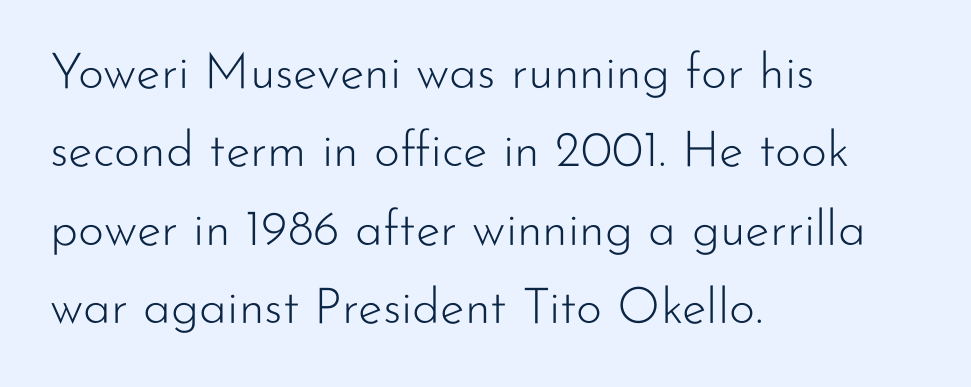
Q: Is the text bold? A: No.
Q: Is the text italic (slanted)? A: No, it is upright.
Q: Is the typeface a serif or a sans-serif typeface? A: Sans-serif.
Q: Is the text underlined? A: No.
Q: How is the paragraph aligned? A: Left-aligned.
Q: Is the spacing between letters normal or unusually wide? A: Normal.
Q: Is the spacing between lines tight, normal or loose? A: Normal.
Q: Width (condensed, normal, or wide)? A: Normal.
Q: Stroke contrast? A: Low.
Q: x-height? A: Small.
Q: Monospaced? A: No.
